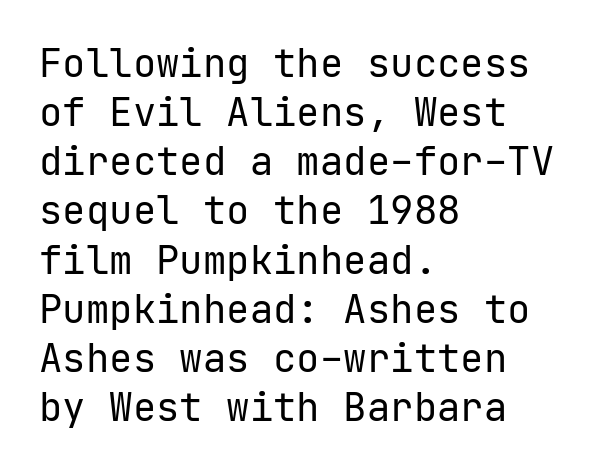
Q: Is the text bold? A: No.
Q: Is the text italic (slanted)? A: No, it is upright.
Q: Is the typeface a serif or a sans-serif typeface? A: Sans-serif.
Q: Is the text underlined? A: No.
Q: How is the paragraph aligned? A: Left-aligned.
Q: Is the spacing between letters normal or unusually wide? A: Normal.
Q: Is the spacing between lines tight, normal or loose? A: Normal.
Q: Width (condensed, normal, or wide)? A: Normal.
Q: Stroke contrast? A: Low.
Q: x-height? A: Medium.
Q: Monospaced? A: Yes.
